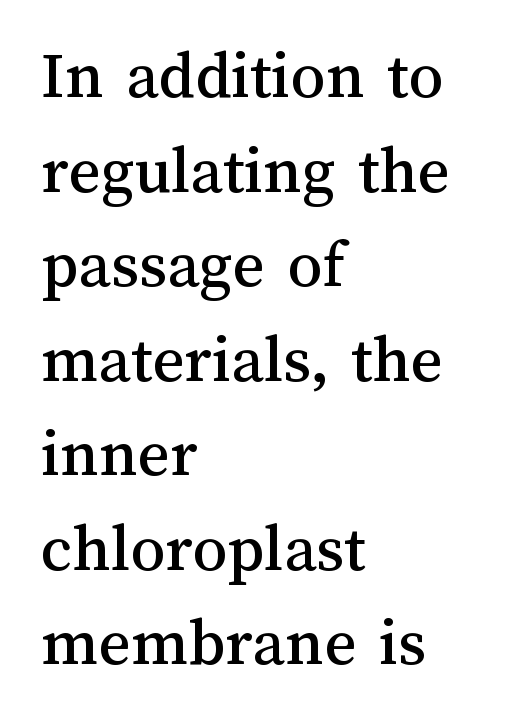
Do the characters align in a grid? No, the font is proportional. Vertical strokes here are truly vertical. Each word holds together tightly as a unit, with standard inter-letter gaps. Is the block centered? No — it sits flush against the left margin.
